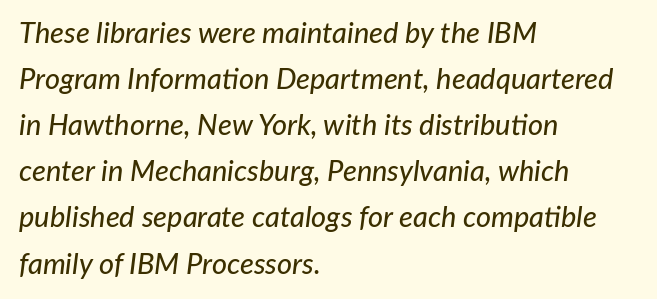
The lettering tilts uniformly, giving the passage an italic look. Default kerning and tracking; the words read as compact shapes. Here the designer chose a conventional face with non-uniform glyph widths. The designer left line spacing at the default. The lines in this sample share a left origin and differ only in where they stop.
